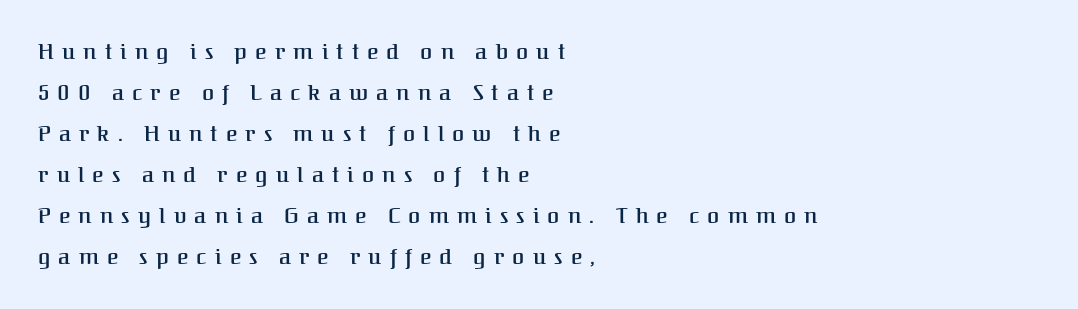
{"italic": "no", "underline": "no", "align": "left", "line_spacing_ratio": 1.86, "letter_spacing": "wide", "letter_spacing_em": 0.37, "glyph_px": 22}
